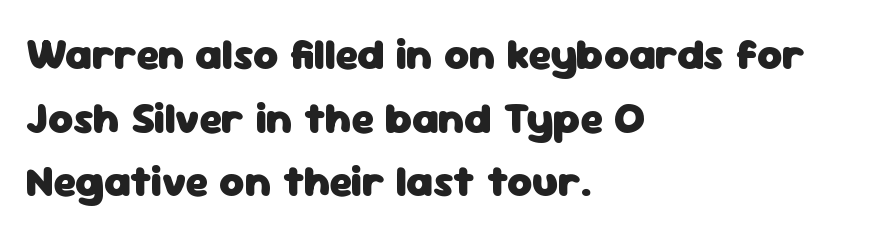
Q: Is the text bold? A: Yes.
Q: Is the text italic (slanted)? A: No, it is upright.
Q: Is the typeface a serif or a sans-serif typeface? A: Sans-serif.
Q: Is the text underlined? A: No.
Q: How is the paragraph aligned? A: Left-aligned.
Q: Is the spacing between letters normal or unusually wide? A: Normal.
Q: Is the spacing between lines tight, normal or loose? A: Normal.
Q: Width (condensed, normal, or wide)? A: Normal.
Q: Stroke contrast? A: Low.
Q: x-height? A: Medium.
Q: Monospaced? A: No.
